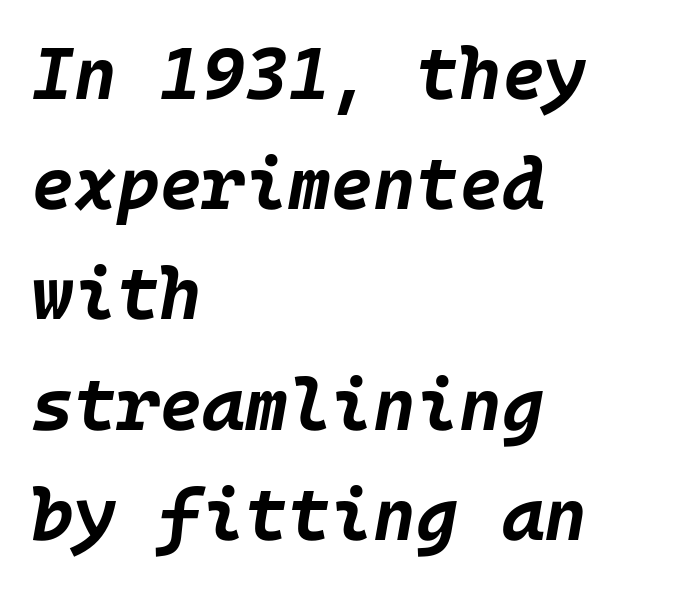
{"italic": "yes", "lean": "right", "slant_degrees": 10, "bold": "yes", "weight": "bold", "width": "normal", "stroke_contrast": "low", "x_height": "large", "underline": "no", "align": "left", "line_spacing": "normal", "line_spacing_ratio": 1.51, "letter_spacing": "normal", "letter_spacing_em": 0.0, "glyph_px": 73}
